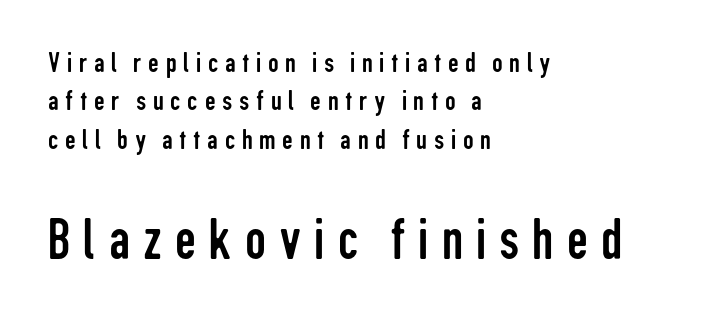
The passage shown is typed in a proportional face where columns would drift. Quick note: not italic, upright. Summary of weight: not heavy and not bold. The text block is weighted toward the left margin, trailing off unevenly rightward. There is plenty of visible air inserted between adjacent glyphs.
